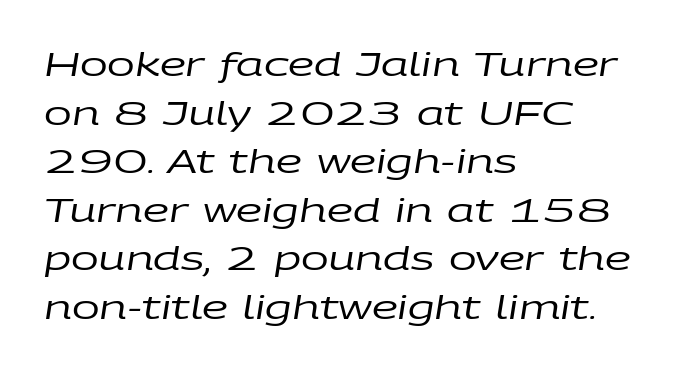
Q: Is the text bold? A: No.
Q: Is the text italic (slanted)? A: Yes, it leans right by about 9 degrees.
Q: Is the text underlined? A: No.
Q: How is the paragraph aligned? A: Left-aligned.
Q: Is the spacing between letters normal or unusually wide? A: Normal.
Q: Is the spacing between lines tight, normal or loose? A: Normal.
Q: Width (condensed, normal, or wide)? A: Wide.
Q: Stroke contrast? A: Low.
Q: x-height? A: Large.
Q: Monospaced? A: No.
